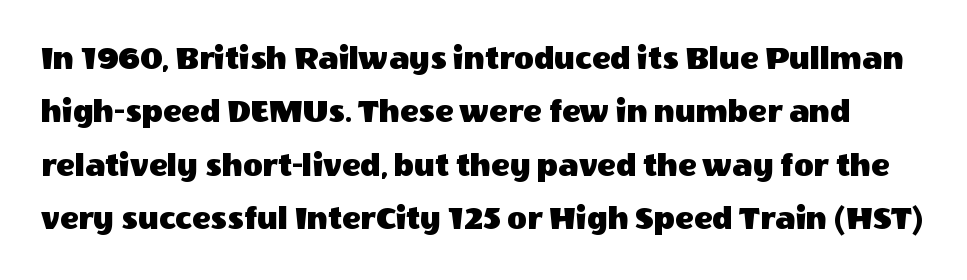
Q: Is the text italic (slanted)? A: No, it is upright.
Q: Is the typeface a serif or a sans-serif typeface? A: Sans-serif.
Q: Is the text underlined? A: No.
Q: Is the spacing between letters normal or unusually wide? A: Normal.
Q: Is the spacing between lines tight, normal or loose? A: Normal.
Q: Width (condensed, normal, or wide)? A: Normal.
Q: x-height? A: Large.
Q: Monospaced? A: No.
